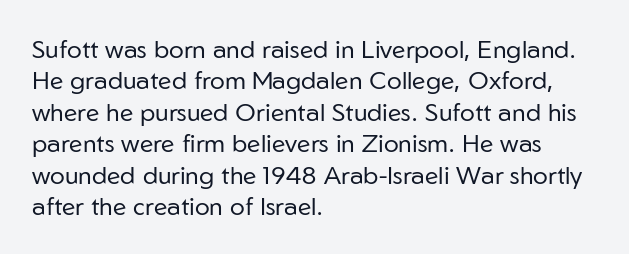
The image shows 25 px text type, upright; set left-aligned, normal line spacing (1.26x), normal letter spacing, not underlined.
